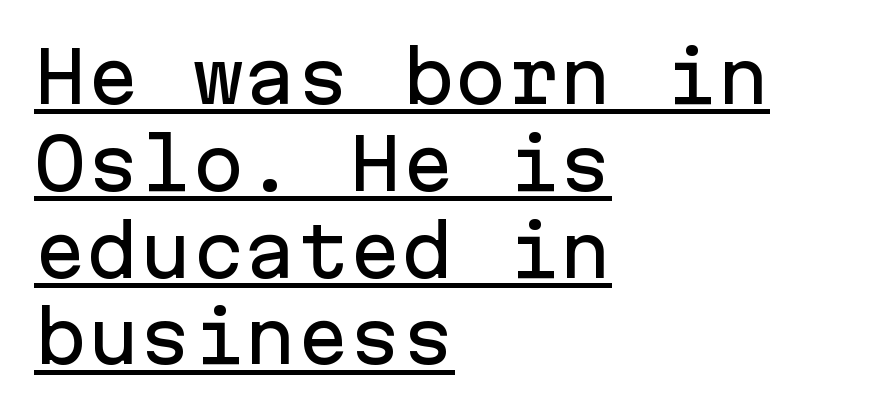
{"serif": "no", "italic": "no", "width": "normal", "stroke_contrast": "low", "x_height": "medium", "monospaced": "yes", "underline": "yes", "align": "left", "line_spacing_ratio": 1.24, "letter_spacing": "normal", "letter_spacing_em": 0.0, "glyph_px": 70}
